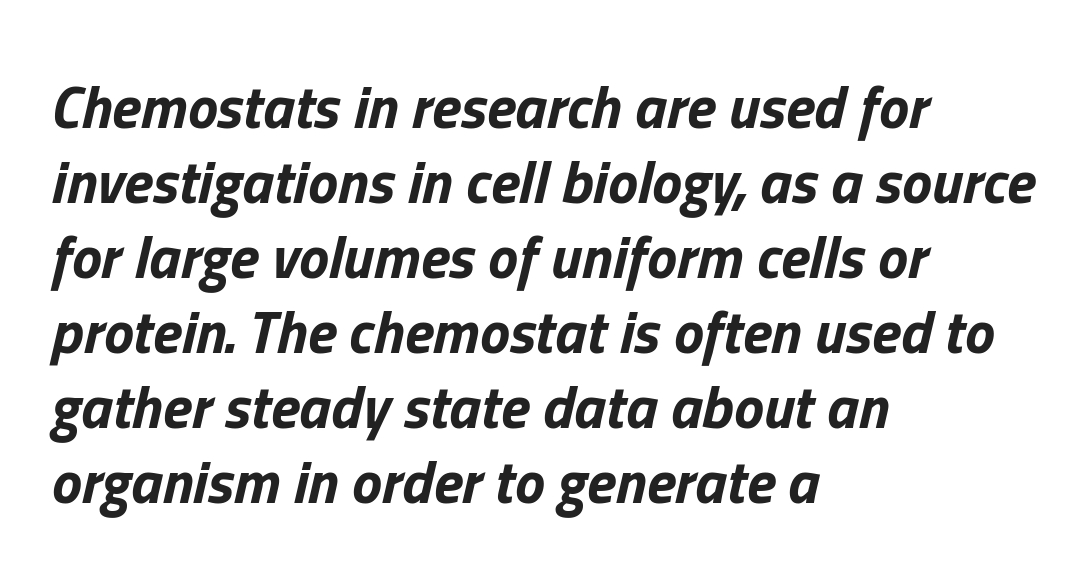
{"italic": "yes", "lean": "right", "slant_degrees": 13, "bold": "yes", "weight": "bold", "width": "normal", "stroke_contrast": "low", "x_height": "medium", "monospaced": "no", "underline": "no", "align": "left", "line_spacing": "normal", "line_spacing_ratio": 1.25, "letter_spacing": "normal", "letter_spacing_em": 0.0, "glyph_px": 60}
